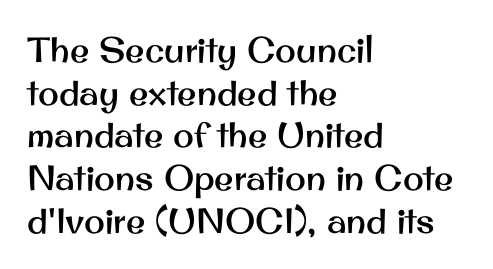
The image shows 35 px sans-serif type, upright; set left-aligned, line spacing 1.22x, normal letter spacing, not underlined; medium stroke contrast and a small x-height.
